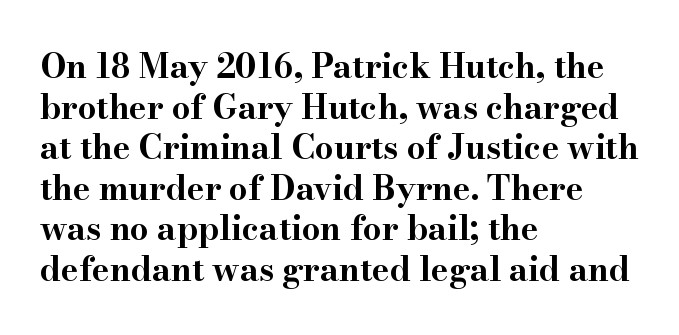
Stroke terminals: seriffed. What stands out about the letter spacing? Nothing — it is the standard amount. The glyphs have the mass of a bold cut. Clear beneath every line of the passage. These lines are set flush left with a ragged right edge. Proportional: the letters do not fall into vertical columns.
